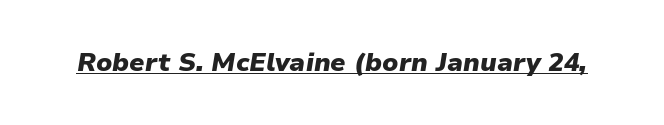
Q: Is the text bold? A: Yes.
Q: Is the text italic (slanted)? A: Yes, it leans right by about 9 degrees.
Q: Is the text underlined? A: Yes.
Q: Is the spacing between letters normal or unusually wide? A: Normal.
